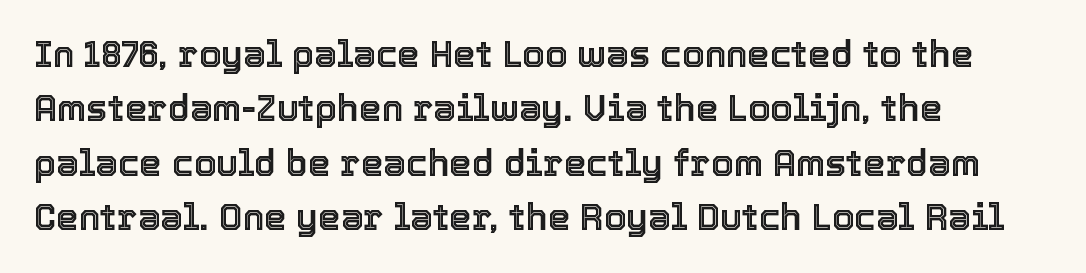
{"italic": "no", "width": "normal", "x_height": "medium", "monospaced": "no", "underline": "no", "align": "left", "line_spacing": "normal", "line_spacing_ratio": 1.51, "letter_spacing": "normal", "letter_spacing_em": 0.0, "glyph_px": 36}
